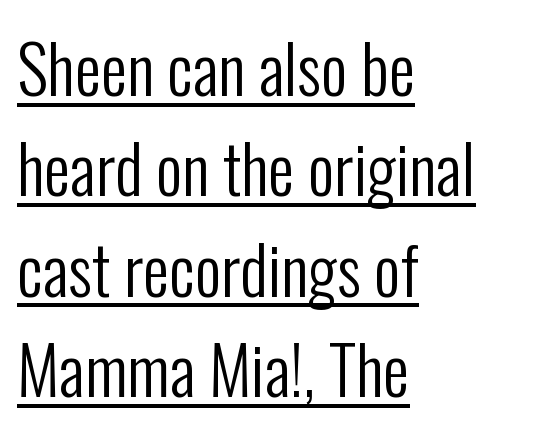
Q: Is the text bold? A: No.
Q: Is the text italic (slanted)? A: No, it is upright.
Q: Is the typeface a serif or a sans-serif typeface? A: Sans-serif.
Q: Is the text underlined? A: Yes.
Q: How is the paragraph aligned? A: Left-aligned.
Q: Is the spacing between letters normal or unusually wide? A: Normal.
Q: Is the spacing between lines tight, normal or loose? A: Normal.
Q: Width (condensed, normal, or wide)? A: Condensed.
Q: Stroke contrast? A: Low.
Q: x-height? A: Medium.
Q: Monospaced? A: No.
